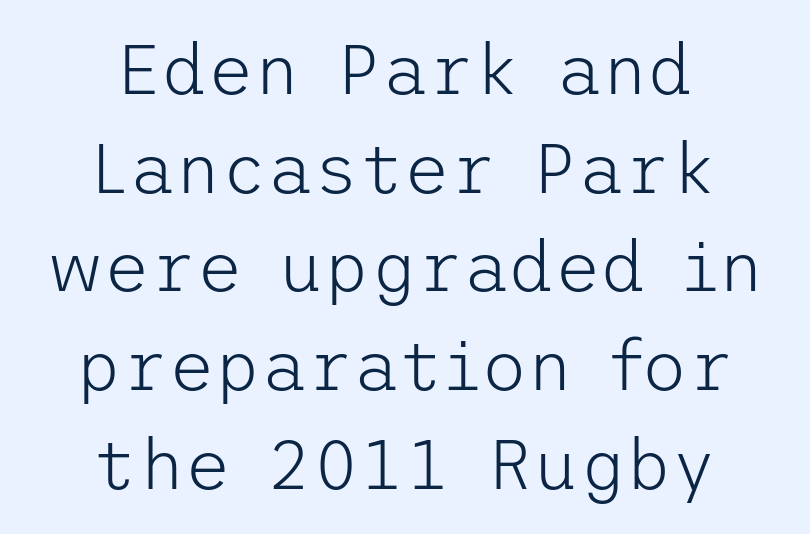
Q: Is the text bold? A: No.
Q: Is the text italic (slanted)? A: No, it is upright.
Q: Is the typeface a serif or a sans-serif typeface? A: Sans-serif.
Q: Is the text underlined? A: No.
Q: How is the paragraph aligned? A: Centered.
Q: Is the spacing between letters normal or unusually wide? A: Normal.
Q: Is the spacing between lines tight, normal or loose? A: Normal.
Q: Width (condensed, normal, or wide)? A: Normal.
Q: Stroke contrast? A: Low.
Q: x-height? A: Medium.
